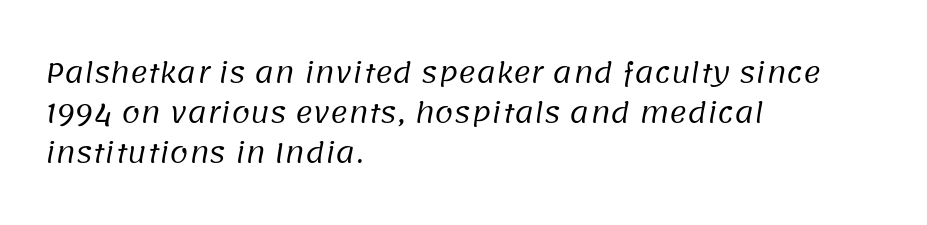
Q: Is the text bold? A: No.
Q: Is the text underlined? A: No.
Q: How is the paragraph aligned? A: Left-aligned.
Q: Is the spacing between letters normal or unusually wide? A: Normal.
Q: Is the spacing between lines tight, normal or loose? A: Normal.
